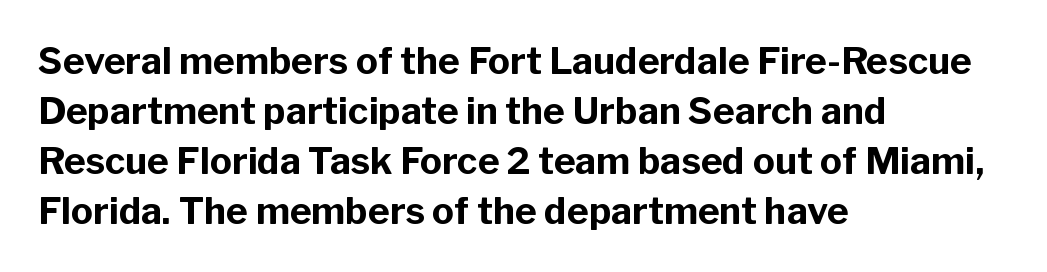
The image shows 37 px bold sans-serif type, upright; set left-aligned, normal line spacing (1.35x), normal letter spacing, not underlined; low stroke contrast and a medium x-height.
